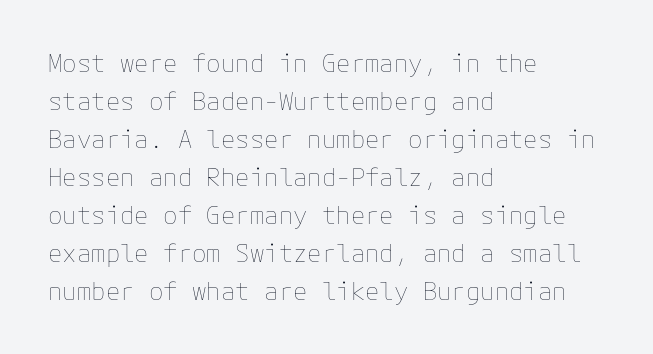
Caption: standard tracking, unaltered. How would I describe the line gaps? Plain and ordinary. Notice how the stems are strictly vertical — no italics here. The typeface has the unassuming heft of standard copy or less. The lines are quadded left.
